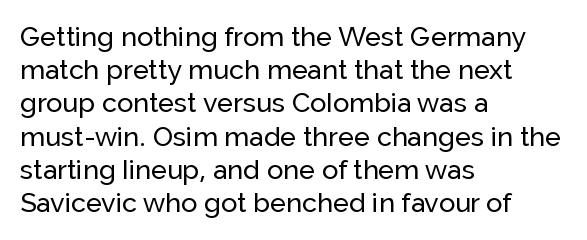
{"italic": "no", "underline": "no", "align": "left", "line_spacing_ratio": 1.23, "letter_spacing": "normal", "letter_spacing_em": 0.0, "glyph_px": 27}
